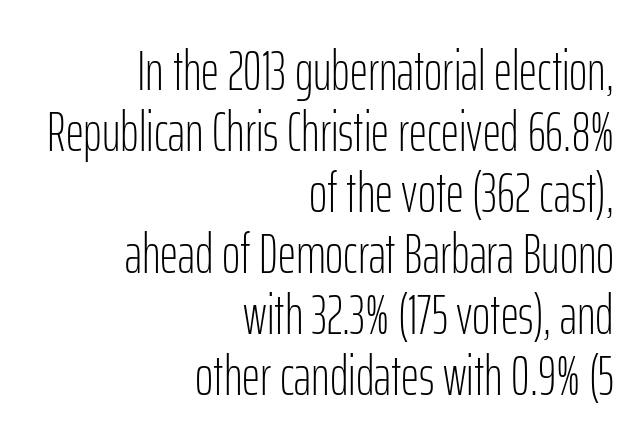
Q: Is the text bold? A: No.
Q: Is the text italic (slanted)? A: No, it is upright.
Q: Is the typeface a serif or a sans-serif typeface? A: Sans-serif.
Q: Is the text underlined? A: No.
Q: How is the paragraph aligned? A: Right-aligned.
Q: Is the spacing between letters normal or unusually wide? A: Normal.
Q: Is the spacing between lines tight, normal or loose? A: Tight.
Q: Width (condensed, normal, or wide)? A: Condensed.
Q: Stroke contrast? A: Low.
Q: x-height? A: Medium.
Q: Monospaced? A: No.
